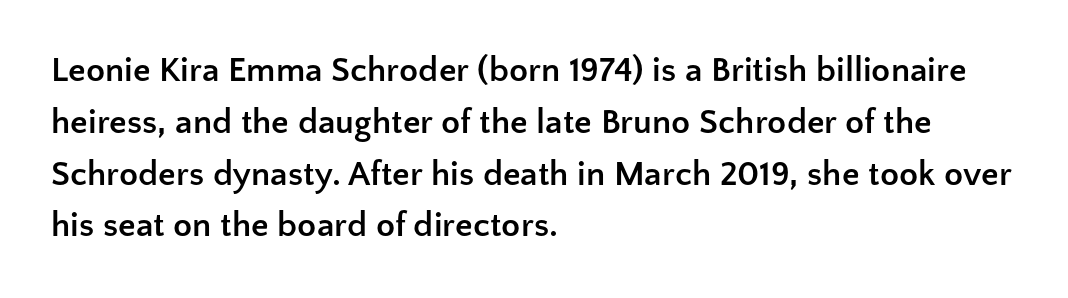
The image shows 35 px semibold sans-serif type, upright; set left-aligned, normal line spacing (1.48x), normal letter spacing, not underlined; low stroke contrast and a medium x-height.
